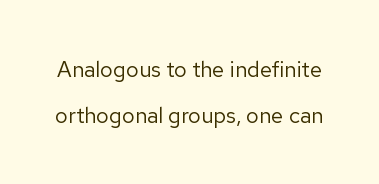
{"italic": "no", "bold": "no", "underline": "no", "line_spacing": "loose", "line_spacing_ratio": 2.07, "letter_spacing": "normal", "letter_spacing_em": 0.0, "glyph_px": 22}
